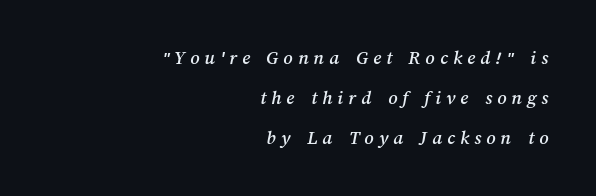
The image shows 20 px text type; set right-aligned, loose line spacing (2.0x), unusually wide letter spacing (+0.25 em), not underlined.
